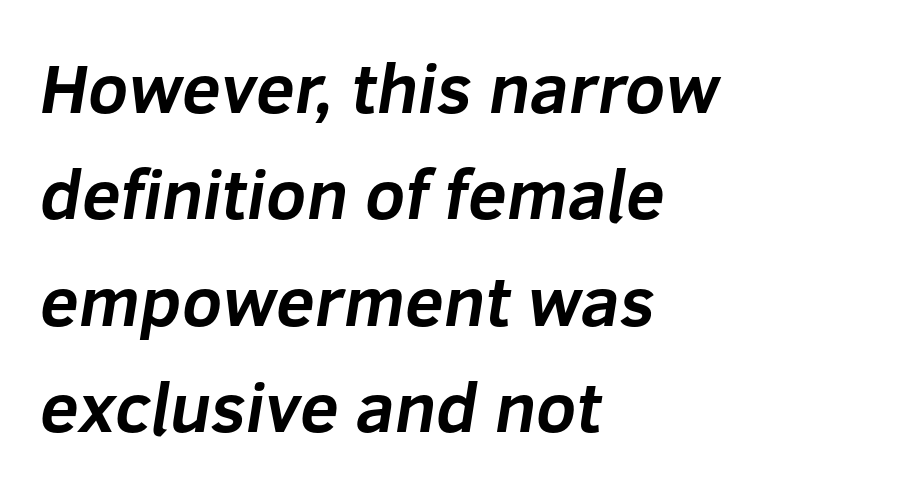
Q: Is the text bold? A: Yes.
Q: Is the typeface a serif or a sans-serif typeface? A: Sans-serif.
Q: Is the text underlined? A: No.
Q: How is the paragraph aligned? A: Left-aligned.
Q: Is the spacing between letters normal or unusually wide? A: Normal.
Q: Is the spacing between lines tight, normal or loose? A: Normal.
Q: Width (condensed, normal, or wide)? A: Normal.
Q: Stroke contrast? A: Low.
Q: x-height? A: Medium.
Q: Monospaced? A: No.
